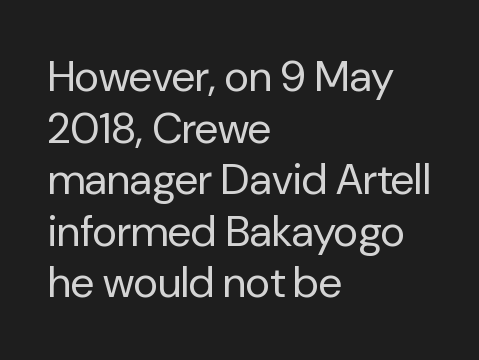
The image shows 43 px regular-weight sans-serif type, upright; set left-aligned, line spacing 1.2x, normal letter spacing, not underlined; low stroke contrast and a medium x-height.
